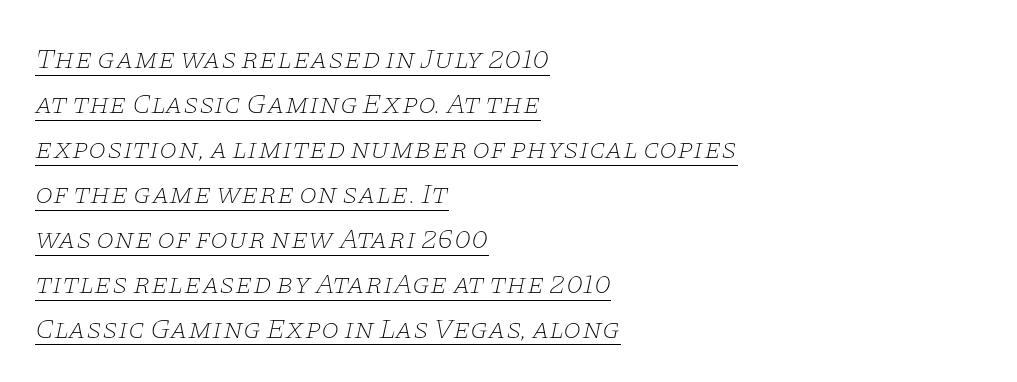
The image shows 29 px thin, wide serif type, italic (leaning right); set left-aligned, normal line spacing (1.55x), normal letter spacing, underlined; low stroke contrast and a large x-height.
